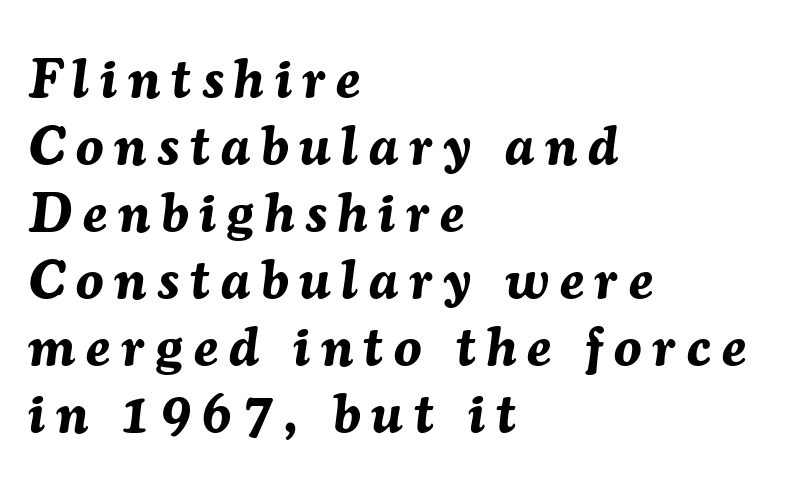
{"italic": "yes", "lean": "right", "slant_degrees": 7, "bold": "yes", "weight": "bold", "width": "normal", "stroke_contrast": "medium", "x_height": "medium", "monospaced": "no", "underline": "no", "align": "left", "line_spacing_ratio": 1.22, "letter_spacing": "wide", "letter_spacing_em": 0.2, "glyph_px": 55}
